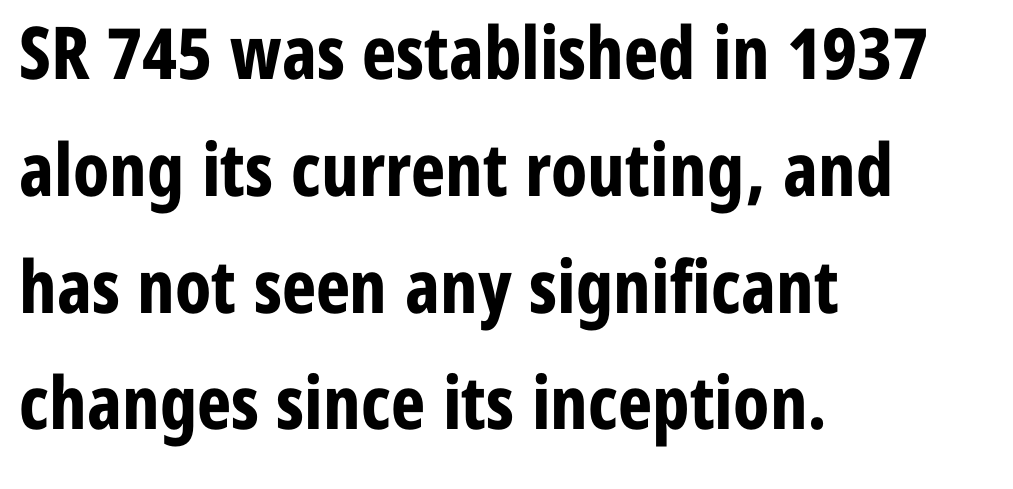
This sample uses plain, unmodified letter spacing. Quick note: underline off. This is sans-serif lettering, the kind often seen on screens and signage. The rendering uses a bold face; every stroke is thick and dark. Each letter keeps its own natural width here, so spacing adapts to shape.
